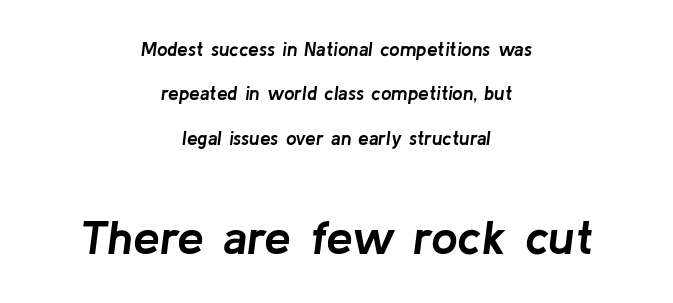
Is this a fixed-width face? No — the glyphs have proportional, varying widths. The designer gave the closing block more size than the opening block. In CSS terms this would be text-align: center. Caption: bold face, heavy strokes. The space beneath each line is pristine and unruled. Default kerning and tracking; the words read as compact shapes.
